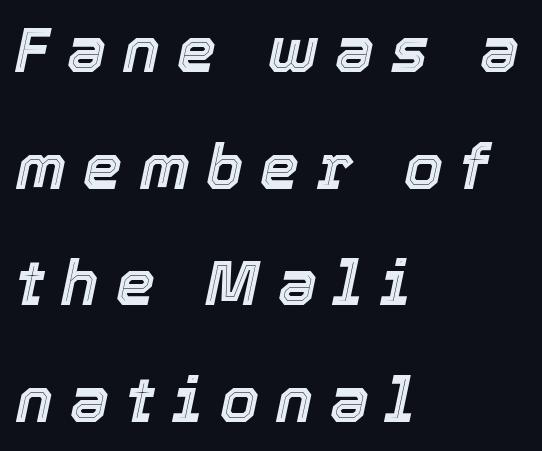
Q: Is the text italic (slanted)? A: Yes, it leans right by about 12 degrees.
Q: Is the text underlined? A: No.
Q: How is the paragraph aligned? A: Left-aligned.
Q: Is the spacing between letters normal or unusually wide? A: Unusually wide.
Q: Width (condensed, normal, or wide)? A: Normal.
Q: x-height? A: Medium.
Q: Monospaced? A: No.
